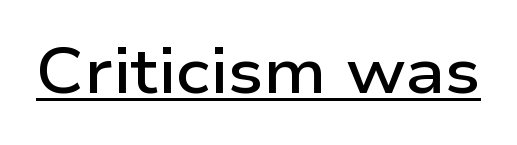
The image shows 63 px semibold, wide sans-serif type, upright; set normal letter spacing, underlined; low stroke contrast and a medium x-height.
